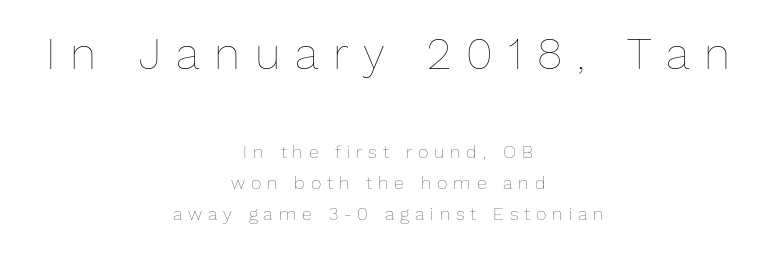
The image shows 45 px thin type, upright; set centered, line spacing 1.73x, unusually wide letter spacing (+0.33 em), not underlined; the first (top) block is 2.5x larger; low stroke contrast and a medium x-height.
